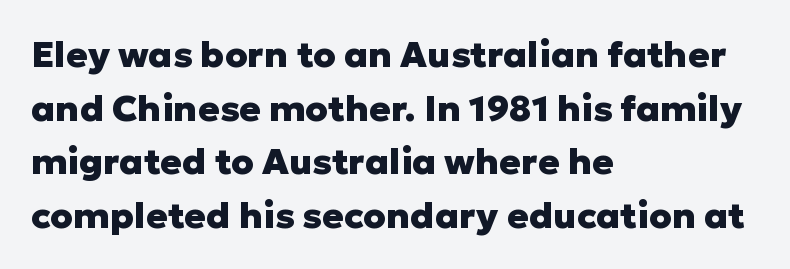
{"serif": "no", "italic": "no", "bold": "yes", "weight": "heavy", "width": "normal", "stroke_contrast": "low", "x_height": "medium", "monospaced": "no", "underline": "no", "align": "left", "line_spacing": "normal", "line_spacing_ratio": 1.49, "letter_spacing": "normal", "letter_spacing_em": 0.0, "glyph_px": 36}
